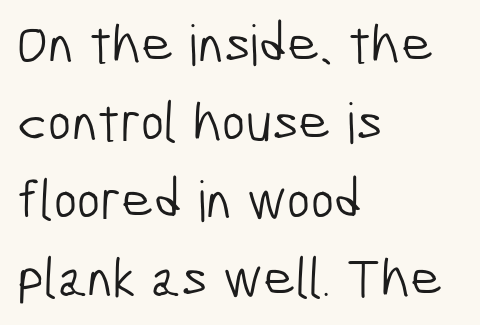
{"serif": "no", "bold": "no", "weight": "light", "width": "condensed", "stroke_contrast": "low", "x_height": "medium", "monospaced": "no", "underline": "no", "align": "left", "line_spacing": "normal", "line_spacing_ratio": 1.39, "letter_spacing": "normal", "letter_spacing_em": 0.0, "glyph_px": 56}
